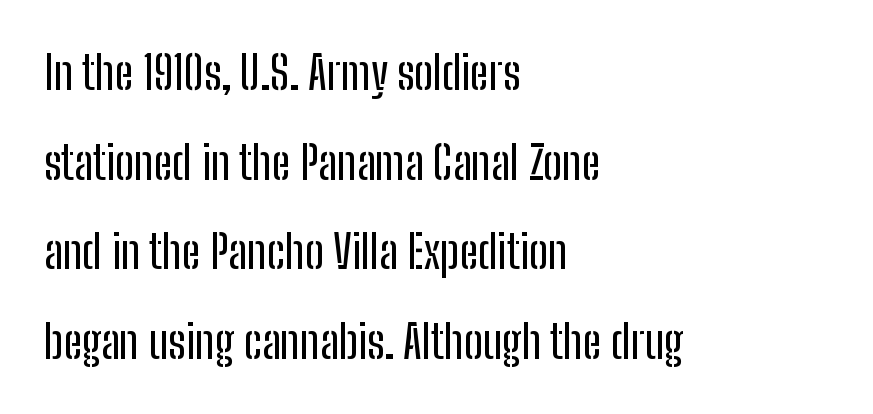
Tall strokes in this sample are plumb rather than angled. If you drew a ruler down the left edge, every line would touch it. Characters follow at the spacing the type designer built in. The baseline area is clear. You could not count columns in this text — the font is proportionally spaced. To sum up the face: it is a sans, with no serifs.
